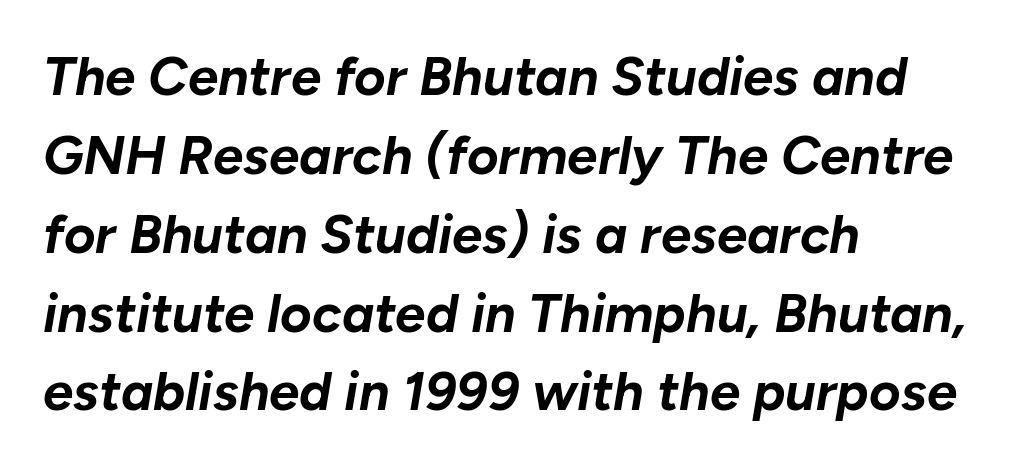
{"italic": "yes", "lean": "right", "slant_degrees": 10, "bold": "yes", "weight": "bold", "width": "normal", "stroke_contrast": "low", "x_height": "medium", "monospaced": "no", "underline": "no", "align": "left", "line_spacing": "normal", "line_spacing_ratio": 1.46, "letter_spacing": "normal", "letter_spacing_em": 0.0, "glyph_px": 54}
